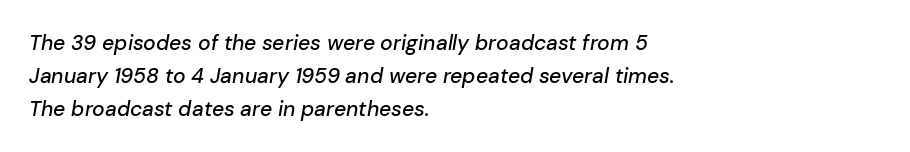
Q: Is the text italic (slanted)? A: Yes, it leans right by about 10 degrees.
Q: Is the text underlined? A: No.
Q: How is the paragraph aligned? A: Left-aligned.
Q: Is the spacing between letters normal or unusually wide? A: Normal.
Q: Is the spacing between lines tight, normal or loose? A: Normal.
